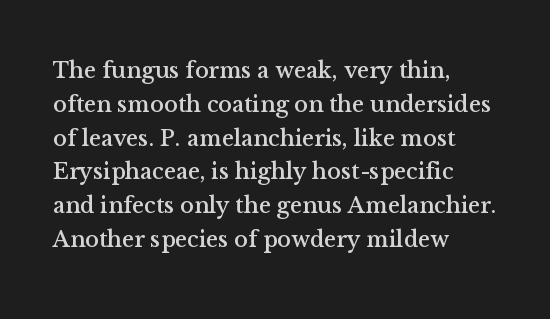
The image shows 23 px text type, upright; set left-aligned, normal line spacing (1.47x), normal letter spacing, not underlined.
